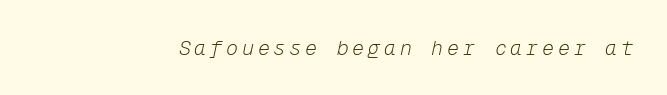
Is this a heavy cut? Hardly; it is regular or lighter. Is the type slanted? Yes — the strokes lean at a clear angle. The specimen omits any rule beneath the text block's lines.
